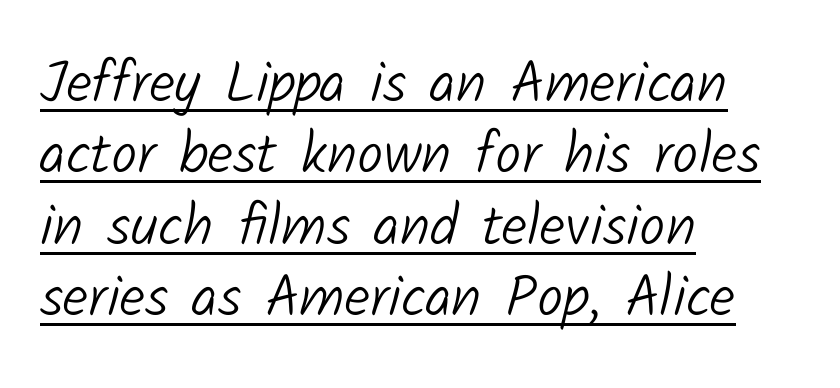
Q: Is the text bold? A: No.
Q: Is the typeface a serif or a sans-serif typeface? A: Sans-serif.
Q: Is the text underlined? A: Yes.
Q: How is the paragraph aligned? A: Left-aligned.
Q: Is the spacing between letters normal or unusually wide? A: Normal.
Q: Width (condensed, normal, or wide)? A: Normal.
Q: Stroke contrast? A: Low.
Q: x-height? A: Medium.
Q: Monospaced? A: No.
